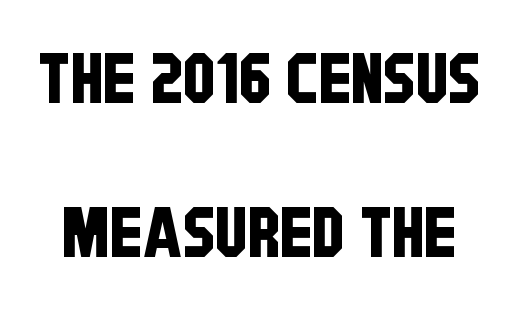
{"serif": "no", "width": "condensed", "stroke_contrast": "low", "x_height": "large", "monospaced": "no", "underline": "no", "line_spacing": "loose", "line_spacing_ratio": 2.23, "letter_spacing": "normal", "letter_spacing_em": 0.0, "glyph_px": 69}
